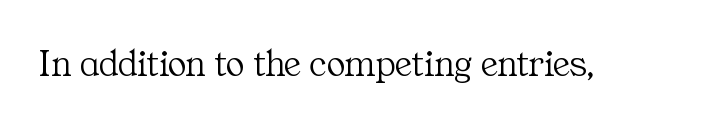
{"serif": "yes", "italic": "no", "bold": "no", "weight": "light", "width": "normal", "stroke_contrast": "medium", "x_height": "medium", "monospaced": "no", "underline": "no", "letter_spacing": "normal", "letter_spacing_em": 0.0, "glyph_px": 39}
